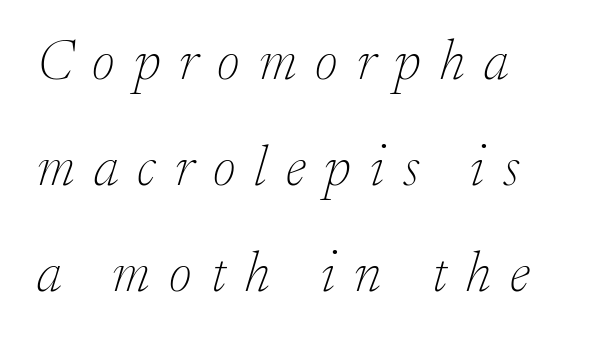
{"serif": "yes", "italic": "yes", "lean": "right", "slant_degrees": 17, "bold": "no", "weight": "thin", "width": "normal", "stroke_contrast": "low", "x_height": "small", "monospaced": "no", "underline": "no", "align": "left", "line_spacing_ratio": 1.89, "letter_spacing": "wide", "letter_spacing_em": 0.34, "glyph_px": 56}
